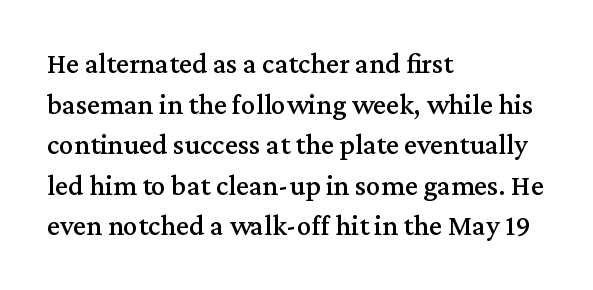
{"serif": "yes", "italic": "no", "width": "normal", "stroke_contrast": "medium", "x_height": "medium", "monospaced": "no", "underline": "no", "align": "left", "line_spacing": "normal", "line_spacing_ratio": 1.4, "letter_spacing": "normal", "letter_spacing_em": 0.0, "glyph_px": 29}
